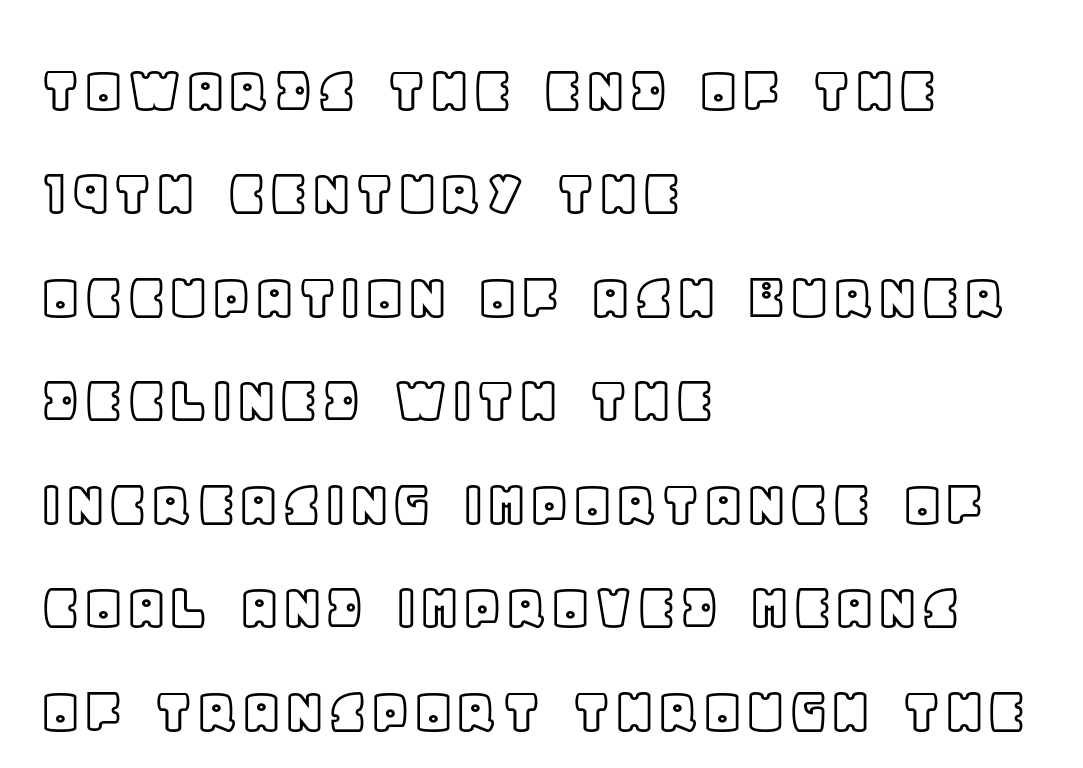
Q: Is the text italic (slanted)? A: No, it is upright.
Q: Is the text underlined? A: No.
Q: How is the paragraph aligned? A: Left-aligned.
Q: Is the spacing between letters normal or unusually wide? A: Normal.
Q: Is the spacing between lines tight, normal or loose? A: Normal.
Q: Width (condensed, normal, or wide)? A: Normal.
Q: x-height? A: Large.
Q: Monospaced? A: No.
